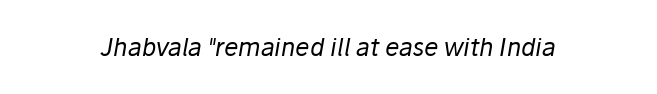
The axis of the letterforms is tilted away from vertical. The tracking reads as untouched default to a designer's eye. Unmarked baselines from the first word to the last. The cut favours lightness, reaching ordinary text weight at its darkest.
